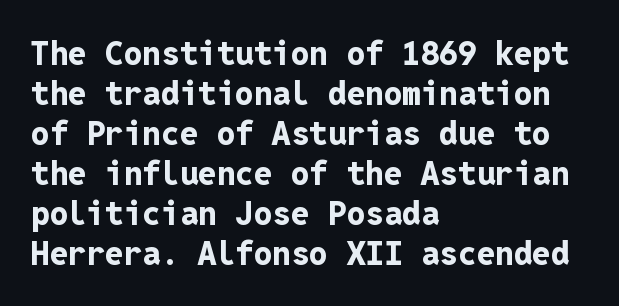
The image shows 33 px bold sans-serif type, upright, monospaced; set left-aligned, line spacing 1.21x, normal letter spacing, not underlined; low stroke contrast and a medium x-height.
